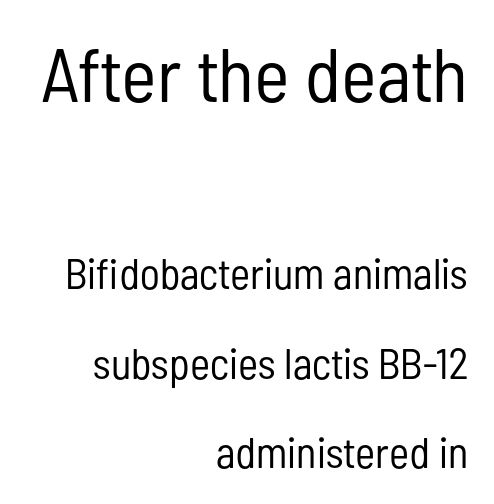
Q: Is the text bold? A: No.
Q: Is the text italic (slanted)? A: No, it is upright.
Q: Is the typeface a serif or a sans-serif typeface? A: Sans-serif.
Q: Is the text underlined? A: No.
Q: How is the paragraph aligned? A: Right-aligned.
Q: Is the spacing between letters normal or unusually wide? A: Normal.
Q: Is the spacing between lines tight, normal or loose? A: Loose.
Q: Which block of text is set in a larger size, the first (top) or the second (bottom)? A: The first (top) one.
Q: Width (condensed, normal, or wide)? A: Condensed.
Q: Stroke contrast? A: Low.
Q: x-height? A: Medium.
Q: Monospaced? A: No.
